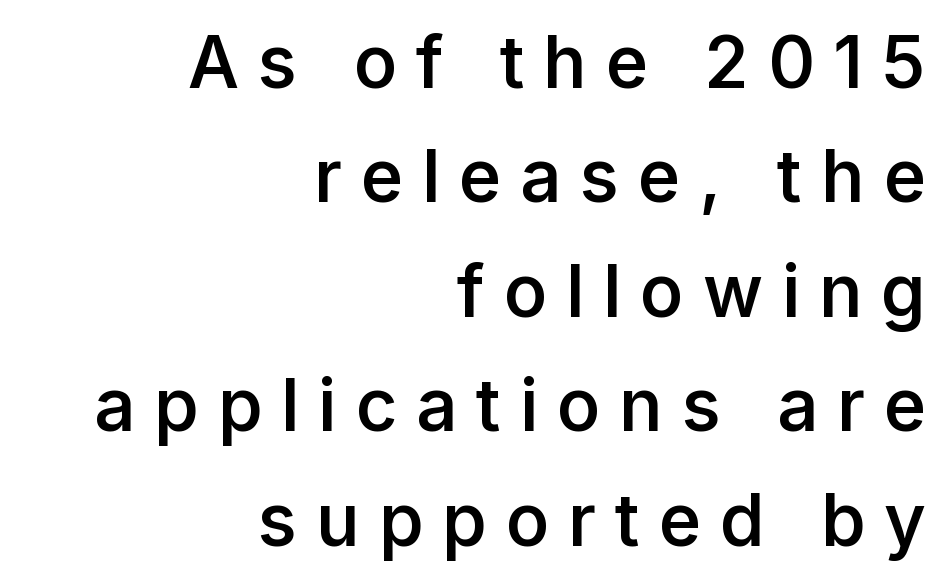
Q: Is the text bold? A: Semi-bold.
Q: Is the text italic (slanted)? A: No, it is upright.
Q: Is the typeface a serif or a sans-serif typeface? A: Sans-serif.
Q: Is the text underlined? A: No.
Q: How is the paragraph aligned? A: Right-aligned.
Q: Is the spacing between letters normal or unusually wide? A: Unusually wide.
Q: Is the spacing between lines tight, normal or loose? A: Normal.
Q: Width (condensed, normal, or wide)? A: Normal.
Q: Stroke contrast? A: Low.
Q: x-height? A: Medium.
Q: Monospaced? A: No.
